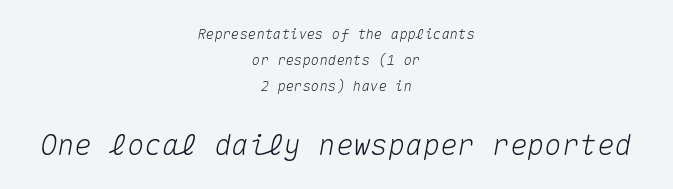
Each row of text sits above clean, open space. Size contrast runs from small at the top to large at the bottom. Characters are canted at an angle relative to the baseline's perpendicular. Each line is balanced around a shared central axis.
